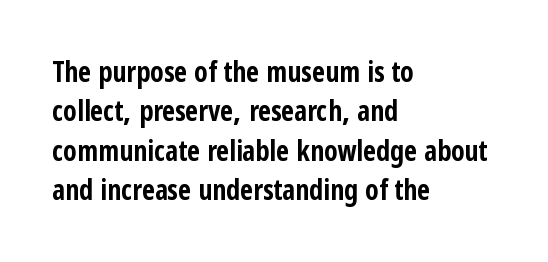
Q: Is the text bold? A: Yes.
Q: Is the text italic (slanted)? A: No, it is upright.
Q: Is the typeface a serif or a sans-serif typeface? A: Sans-serif.
Q: Is the text underlined? A: No.
Q: How is the paragraph aligned? A: Left-aligned.
Q: Is the spacing between letters normal or unusually wide? A: Normal.
Q: Is the spacing between lines tight, normal or loose? A: Normal.
Q: Width (condensed, normal, or wide)? A: Condensed.
Q: Stroke contrast? A: Low.
Q: x-height? A: Medium.
Q: Monospaced? A: No.
